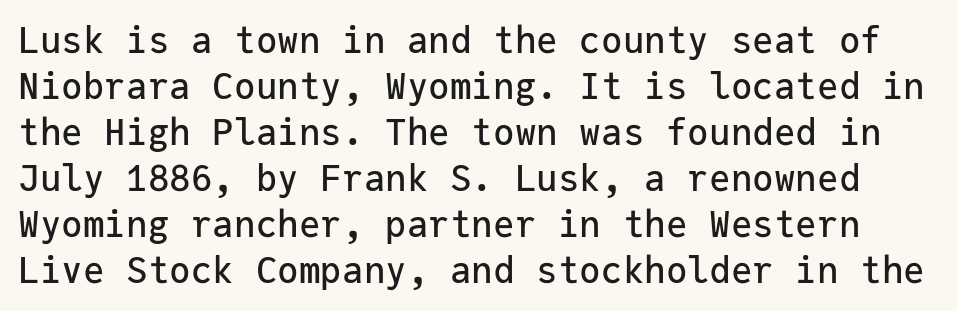
Q: Is the text italic (slanted)? A: No, it is upright.
Q: Is the typeface a serif or a sans-serif typeface? A: Sans-serif.
Q: Is the text underlined? A: No.
Q: Is the spacing between letters normal or unusually wide? A: Normal.
Q: Is the spacing between lines tight, normal or loose? A: Normal.
Q: Width (condensed, normal, or wide)? A: Normal.
Q: Stroke contrast? A: Low.
Q: x-height? A: Medium.
Q: Monospaced? A: Yes.
